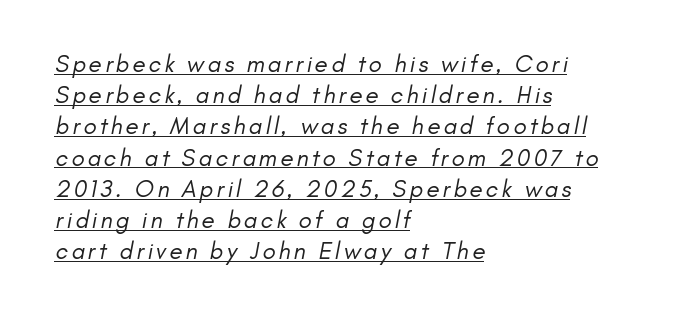
The image shows 24 px text type; set left-aligned, normal line spacing (1.3x), underlined.
